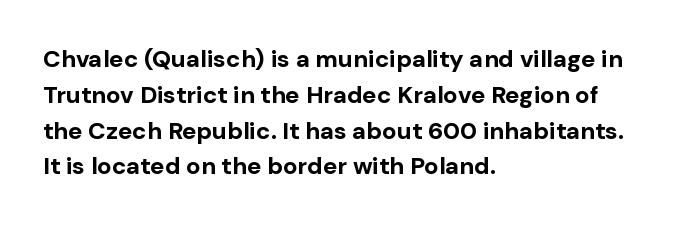
Q: Is the text bold? A: Yes.
Q: Is the text italic (slanted)? A: No, it is upright.
Q: Is the text underlined? A: No.
Q: How is the paragraph aligned? A: Left-aligned.
Q: Is the spacing between letters normal or unusually wide? A: Normal.
Q: Is the spacing between lines tight, normal or loose? A: Normal.
